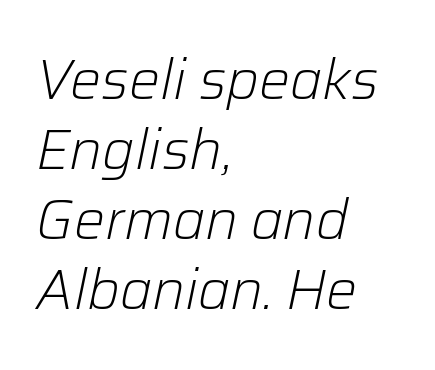
{"italic": "yes", "lean": "right", "slant_degrees": 12, "bold": "no", "weight": "light", "width": "normal", "stroke_contrast": "low", "x_height": "medium", "monospaced": "no", "underline": "no", "align": "left", "line_spacing": "normal", "line_spacing_ratio": 1.27, "letter_spacing": "normal", "letter_spacing_em": 0.0, "glyph_px": 55}
